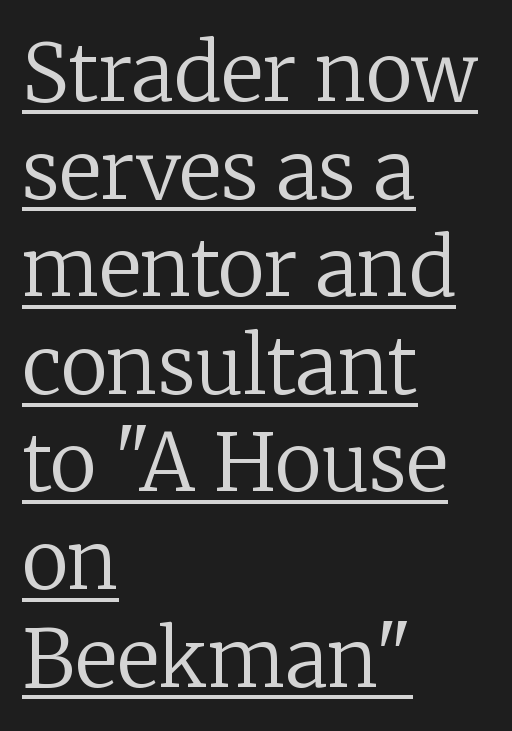
This rendering leaves character spacing at its baseline value. The lettering holds an erect, upright posture throughout. Think of a printed novel: that variable character pitch is what you see here. Think standard paragraph weight, or any step lighter than that. The lines in this sample share a left origin and differ only in where they stop.
